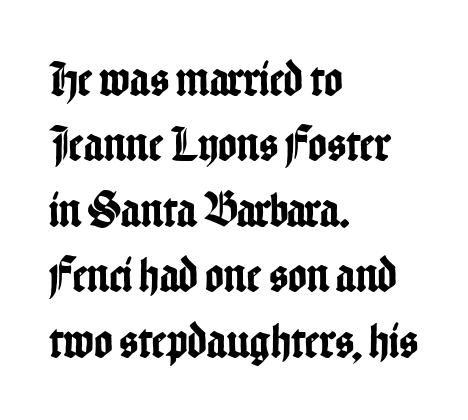
A typesetter would call this leading conventional body-copy spacing. Spacing verdict: proportional, widths tailored to each character. What stands out about the letter spacing? Nothing — it is the standard amount. Line beginnings align vertically; line endings do not.
